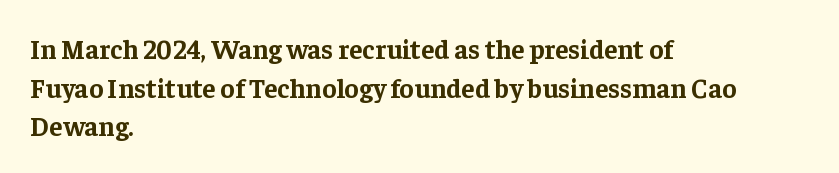
{"italic": "no", "bold": "yes", "underline": "no", "align": "left", "line_spacing": "normal", "line_spacing_ratio": 1.43, "letter_spacing": "normal", "letter_spacing_em": 0.0, "glyph_px": 27}
